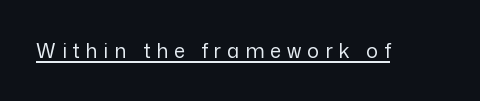
{"italic": "no", "bold": "no", "underline": "yes", "letter_spacing": "wide", "letter_spacing_em": 0.3, "glyph_px": 20}
